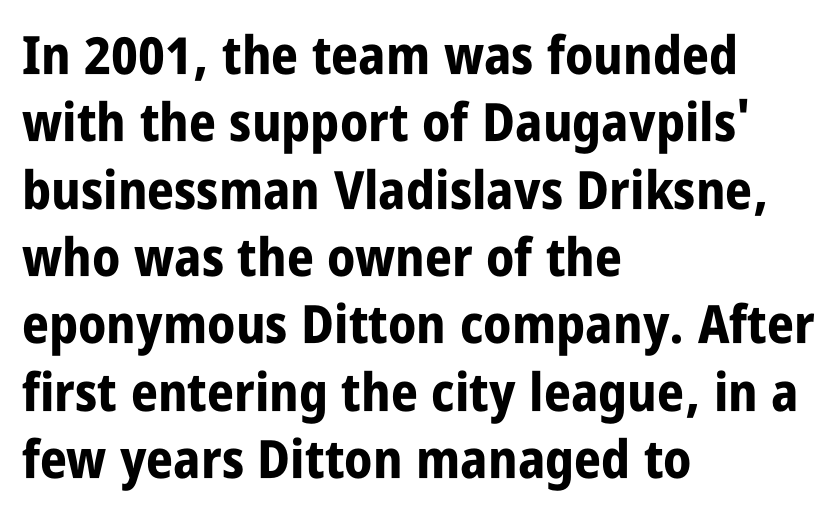
The image shows 53 px bold, condensed sans-serif type, upright; set left-aligned, normal line spacing (1.27x), normal letter spacing, not underlined; low stroke contrast and a large x-height.
